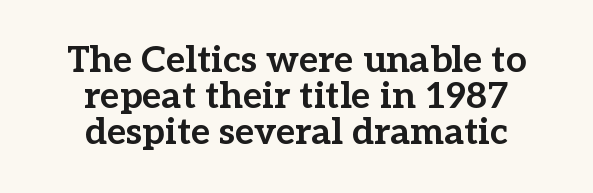
The face used here is rendered with its standard letterfit. Note the varied advance widths — an 'i' is clearly narrower than an 'm'. No word sits above an underline. Letterform terminals end in serifs throughout the passage.
